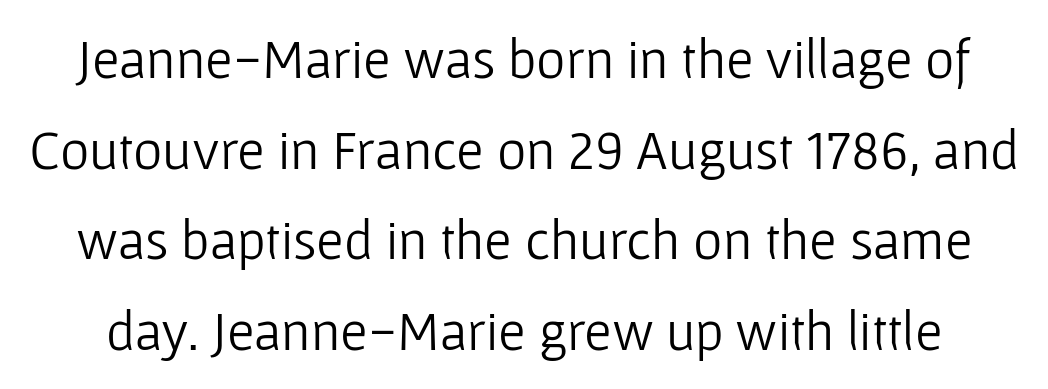
Q: Is the text bold? A: No.
Q: Is the text italic (slanted)? A: No, it is upright.
Q: Is the typeface a serif or a sans-serif typeface? A: Sans-serif.
Q: Is the text underlined? A: No.
Q: Is the spacing between letters normal or unusually wide? A: Normal.
Q: Is the spacing between lines tight, normal or loose? A: Normal.
Q: Width (condensed, normal, or wide)? A: Normal.
Q: Stroke contrast? A: Low.
Q: x-height? A: Medium.
Q: Monospaced? A: No.
